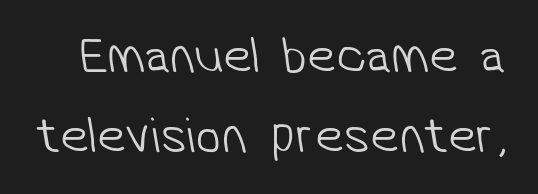
{"serif": "no", "bold": "no", "weight": "light", "width": "normal", "stroke_contrast": "low", "x_height": "medium", "monospaced": "no", "underline": "no", "line_spacing": "normal", "line_spacing_ratio": 1.56, "letter_spacing": "normal", "letter_spacing_em": 0.0, "glyph_px": 51}
